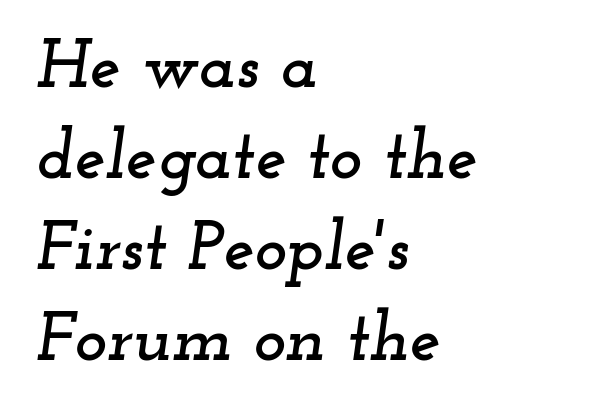
{"serif": "yes", "italic": "yes", "lean": "right", "slant_degrees": 12, "width": "wide", "stroke_contrast": "low", "x_height": "small", "monospaced": "no", "underline": "no", "align": "left", "line_spacing": "normal", "line_spacing_ratio": 1.32, "letter_spacing": "normal", "letter_spacing_em": 0.0, "glyph_px": 69}
